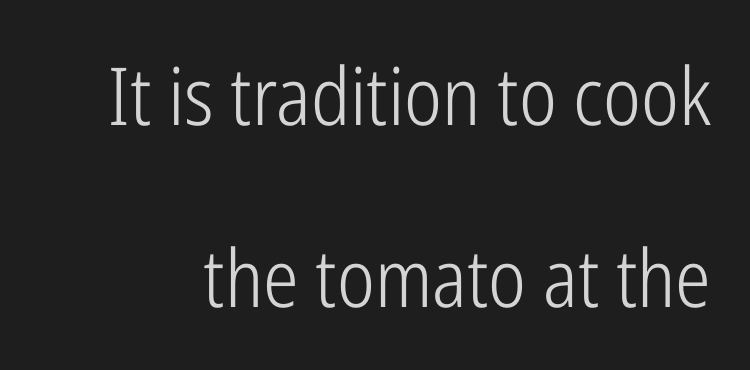
{"serif": "no", "italic": "no", "bold": "no", "weight": "light", "width": "condensed", "stroke_contrast": "low", "x_height": "medium", "monospaced": "no", "underline": "no", "line_spacing": "loose", "line_spacing_ratio": 2.27, "letter_spacing": "normal", "letter_spacing_em": 0.0, "glyph_px": 80}
